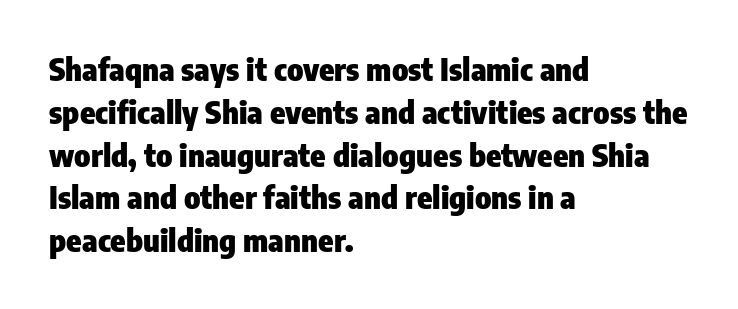
{"serif": "no", "italic": "no", "bold": "yes", "weight": "heavy", "width": "condensed", "stroke_contrast": "low", "x_height": "medium", "monospaced": "no", "underline": "no", "align": "left", "line_spacing": "normal", "line_spacing_ratio": 1.38, "letter_spacing": "normal", "letter_spacing_em": 0.0, "glyph_px": 31}
